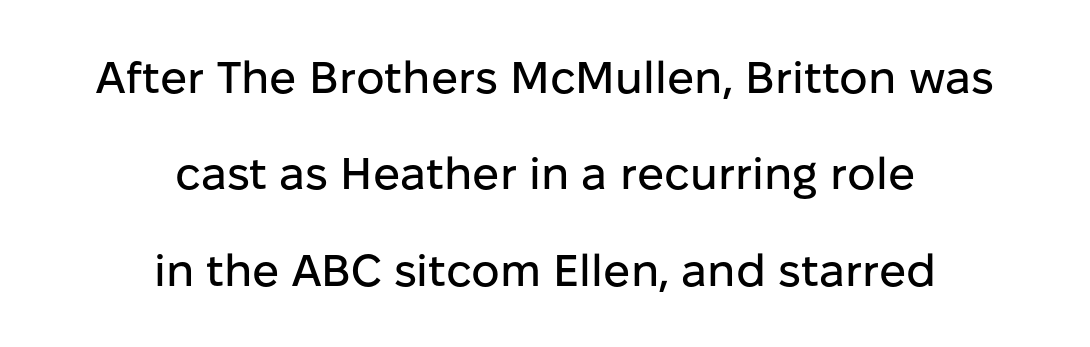
The lettering stays uniformly vertical, giving the passage a roman look. Alignment: centered. The line-height multiplier appears high, well above default. This sample has the flowing, uneven cadence of proportional lettering.
